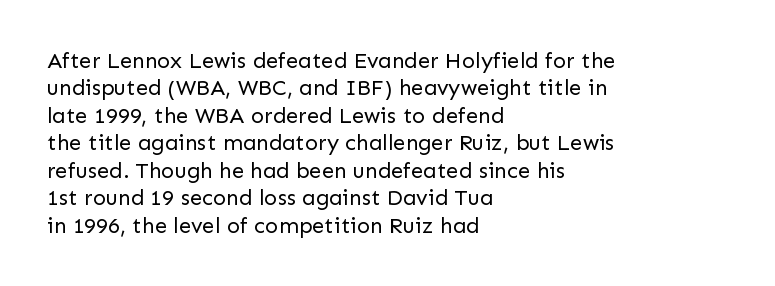
Q: Is the text bold? A: No.
Q: Is the text italic (slanted)? A: No, it is upright.
Q: Is the text underlined? A: No.
Q: How is the paragraph aligned? A: Left-aligned.
Q: Is the spacing between letters normal or unusually wide? A: Normal.
Q: Is the spacing between lines tight, normal or loose? A: Normal.
